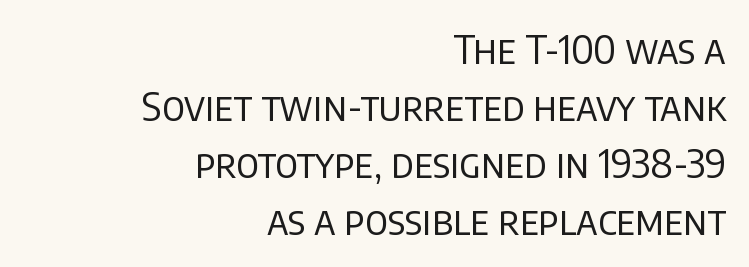
Q: Is the text bold? A: No.
Q: Is the text italic (slanted)? A: No, it is upright.
Q: Is the typeface a serif or a sans-serif typeface? A: Sans-serif.
Q: Is the text underlined? A: No.
Q: How is the paragraph aligned? A: Right-aligned.
Q: Is the spacing between letters normal or unusually wide? A: Normal.
Q: Is the spacing between lines tight, normal or loose? A: Normal.
Q: Width (condensed, normal, or wide)? A: Normal.
Q: Stroke contrast? A: Low.
Q: x-height? A: Large.
Q: Monospaced? A: No.
